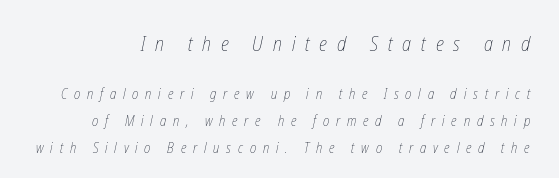
No letter is thick-stroked: the sample isn't bold. Descender tails drop into unmarked territory. Line spacing here is loose. Here the first block reads like a headline and the second like body copy.
